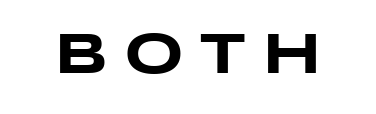
Q: Is the text bold? A: Yes.
Q: Is the text underlined? A: No.
Q: Is the spacing between letters normal or unusually wide? A: Unusually wide.
Q: Width (condensed, normal, or wide)? A: Wide.
Q: Stroke contrast? A: Low.
Q: x-height? A: Large.
Q: Monospaced? A: No.
